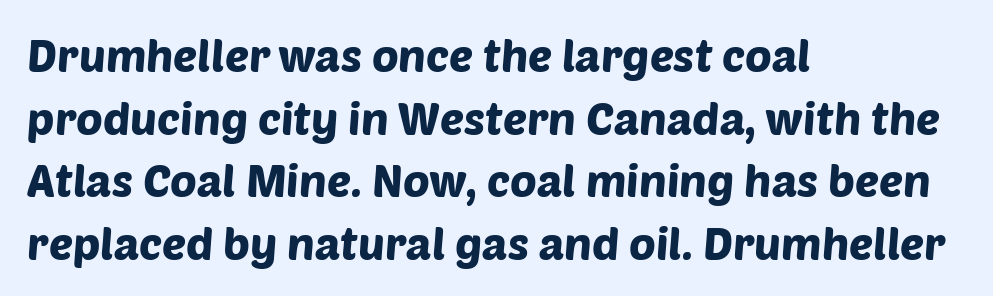
Q: Is the typeface a serif or a sans-serif typeface? A: Sans-serif.
Q: Is the text underlined? A: No.
Q: How is the paragraph aligned? A: Left-aligned.
Q: Is the spacing between letters normal or unusually wide? A: Normal.
Q: Is the spacing between lines tight, normal or loose? A: Normal.
Q: Width (condensed, normal, or wide)? A: Normal.
Q: Stroke contrast? A: Low.
Q: x-height? A: Large.
Q: Monospaced? A: No.
